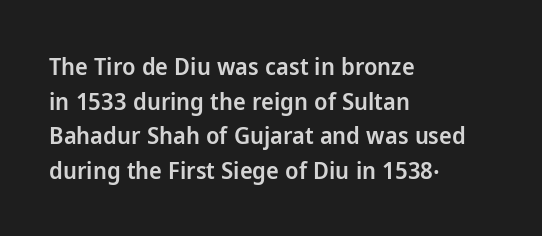
The image shows 24 px text type, upright; set left-aligned, normal line spacing (1.44x), normal letter spacing, not underlined.
